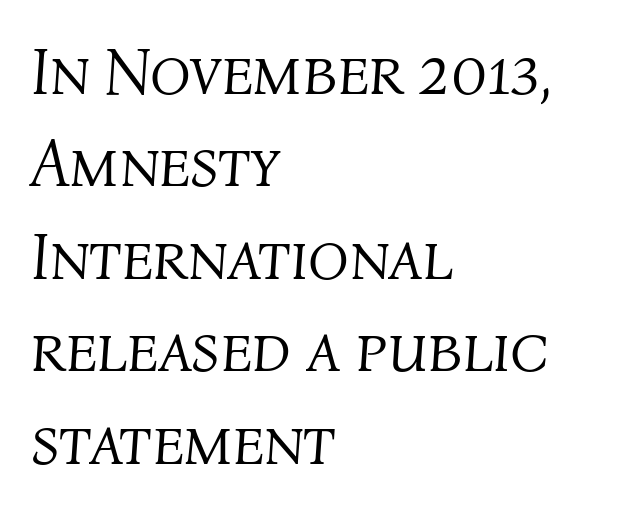
Q: Is the text bold? A: No.
Q: Is the text italic (slanted)? A: Yes, it leans right by about 4 degrees.
Q: Is the text underlined? A: No.
Q: How is the paragraph aligned? A: Left-aligned.
Q: Is the spacing between letters normal or unusually wide? A: Normal.
Q: Is the spacing between lines tight, normal or loose? A: Normal.
Q: Width (condensed, normal, or wide)? A: Normal.
Q: Stroke contrast? A: Medium.
Q: x-height? A: Medium.
Q: Monospaced? A: No.
